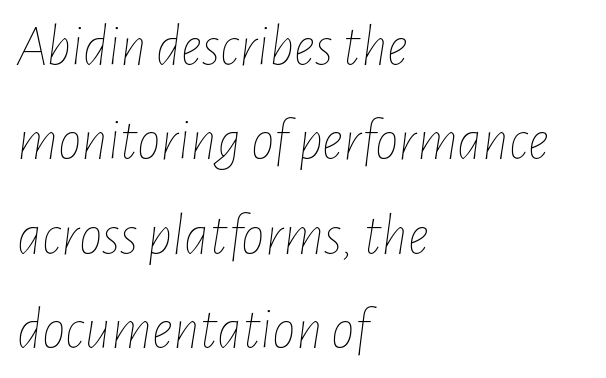
Q: Is the text bold? A: No.
Q: Is the text italic (slanted)? A: Yes, it leans right by about 7 degrees.
Q: Is the text underlined? A: No.
Q: How is the paragraph aligned? A: Left-aligned.
Q: Is the spacing between letters normal or unusually wide? A: Normal.
Q: Is the spacing between lines tight, normal or loose? A: Normal.
Q: Width (condensed, normal, or wide)? A: Condensed.
Q: Stroke contrast? A: Low.
Q: x-height? A: Medium.
Q: Monospaced? A: No.
